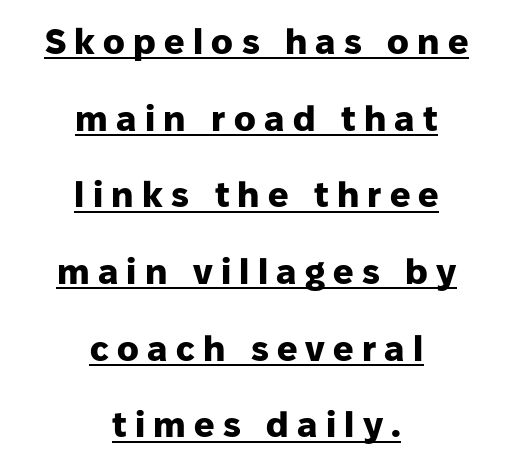
Think of a printed novel: that variable character pitch is what you see here. Look at the bottom of the vertical strokes: they stop flat, with no serifs. This sample uses expanded letter spacing, leaving extra air between glyphs. Visually the block forms a symmetrical silhouette, jagged on both flanks.
